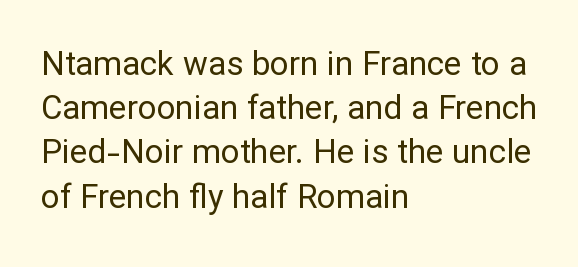
The image shows 33 px regular-weight sans-serif type, upright; set left-aligned, normal line spacing (1.34x), normal letter spacing, not underlined; low stroke contrast and a medium x-height.
